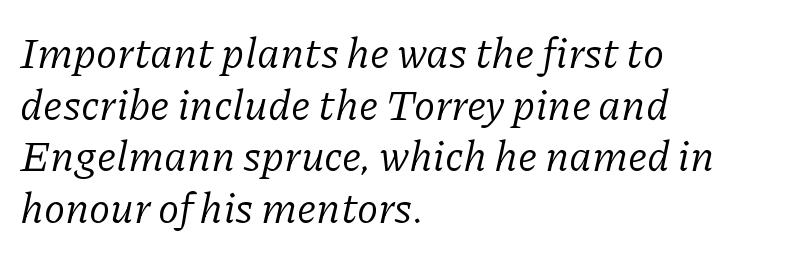
The passage is arranged the way most books set body copy — flush left. Is this a fixed-width face? No — the glyphs have proportional, varying widths. Compared with ordinary roman type, these characters are visibly tilted. Just letters on the line, the space beneath them empty.
